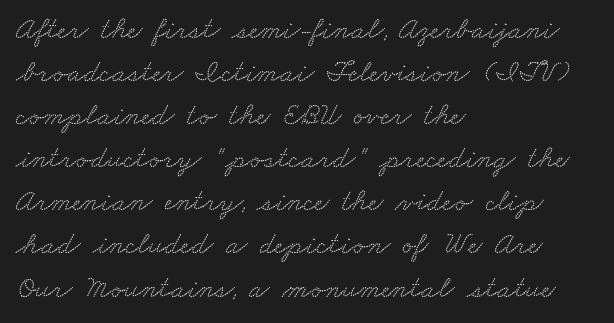
The paragraph has a hard left edge and a soft right edge. Students, note that the glyphs here touch the page at normal intervals. Proportional: the letters do not fall into vertical columns. Little horizontal feet cap the strokes, marking this as serif type. Quick note: underline off.
